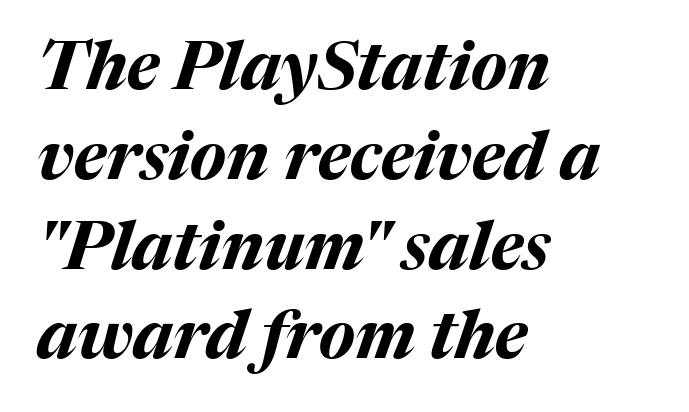
{"italic": "yes", "lean": "right", "slant_degrees": 17, "bold": "yes", "weight": "bold", "width": "normal", "stroke_contrast": "medium", "x_height": "medium", "monospaced": "no", "underline": "no", "align": "left", "line_spacing": "normal", "line_spacing_ratio": 1.34, "letter_spacing": "normal", "letter_spacing_em": 0.0, "glyph_px": 67}
